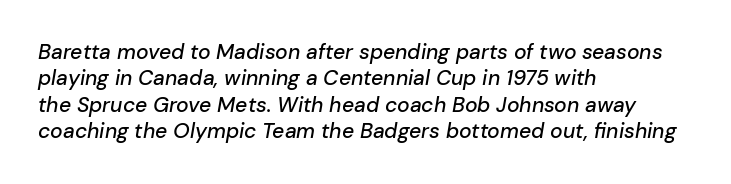
The image shows 21 px text type, italic (leaning right); set left-aligned, normal line spacing (1.26x), normal letter spacing, not underlined.
